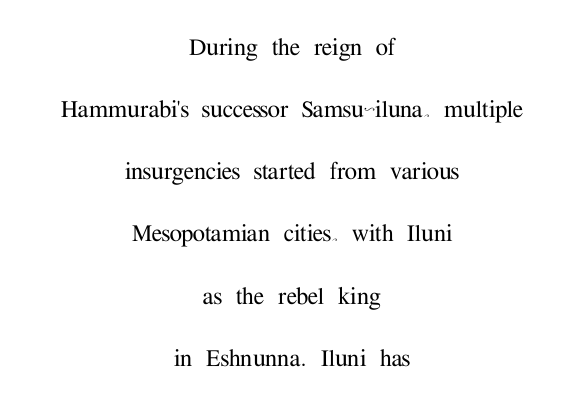
{"serif": "yes", "italic": "no", "width": "normal", "stroke_contrast": "medium", "x_height": "medium", "monospaced": "no", "underline": "no", "align": "center", "line_spacing": "loose", "line_spacing_ratio": 2.22, "letter_spacing": "normal", "letter_spacing_em": 0.0, "glyph_px": 28}
